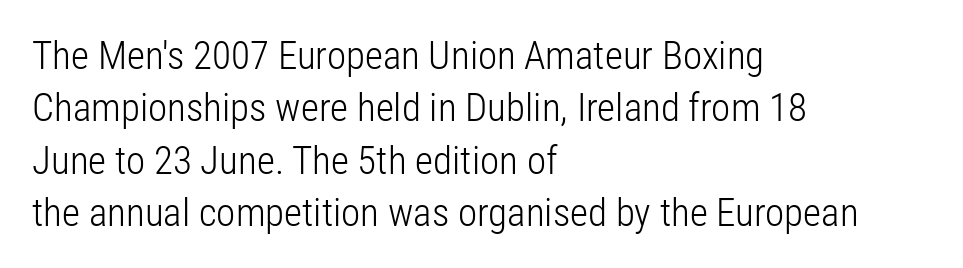
{"serif": "no", "italic": "no", "bold": "no", "weight": "light", "width": "condensed", "stroke_contrast": "low", "x_height": "medium", "monospaced": "no", "underline": "no", "align": "left", "line_spacing": "normal", "line_spacing_ratio": 1.34, "letter_spacing": "normal", "letter_spacing_em": 0.0, "glyph_px": 39}
